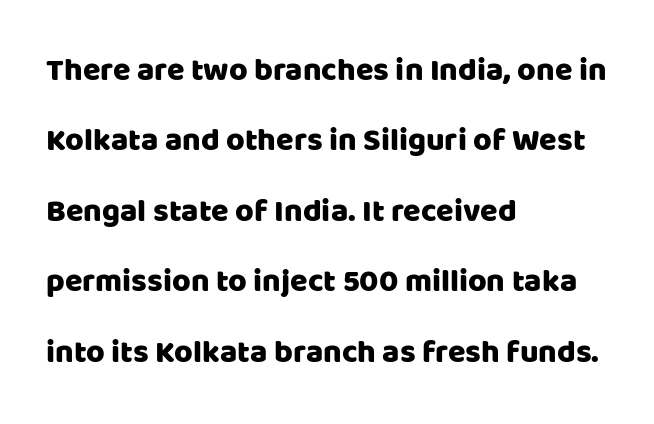
The image shows 32 px sans-serif type, upright; set left-aligned, loose line spacing (2.2x), normal letter spacing, not underlined; low stroke contrast and a large x-height.
